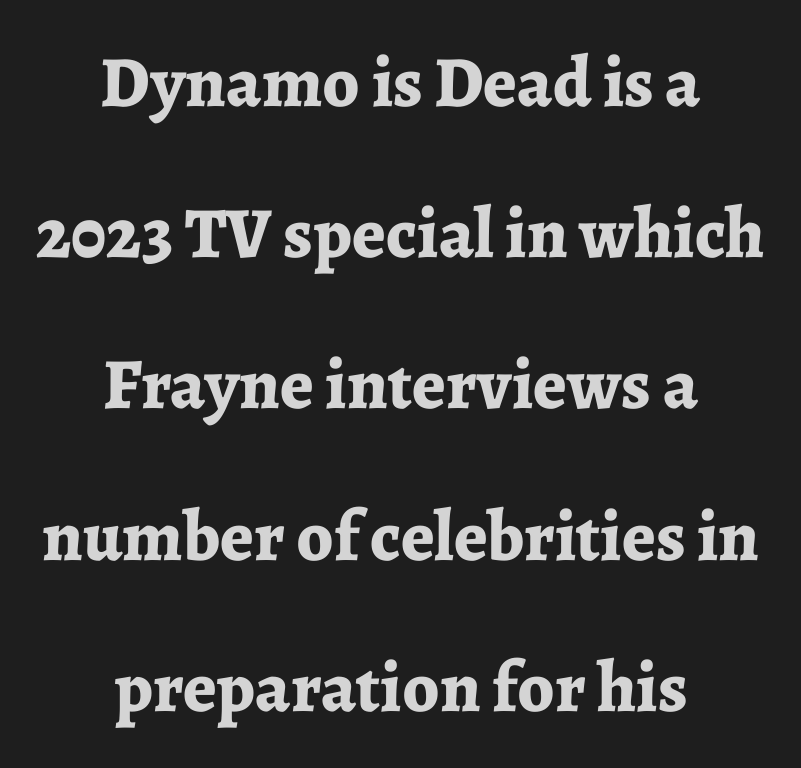
Q: Is the text bold? A: Yes.
Q: Is the text italic (slanted)? A: No, it is upright.
Q: Is the typeface a serif or a sans-serif typeface? A: Serif.
Q: Is the text underlined? A: No.
Q: How is the paragraph aligned? A: Centered.
Q: Is the spacing between letters normal or unusually wide? A: Normal.
Q: Is the spacing between lines tight, normal or loose? A: Loose.
Q: Width (condensed, normal, or wide)? A: Normal.
Q: Stroke contrast? A: Low.
Q: x-height? A: Medium.
Q: Monospaced? A: No.
